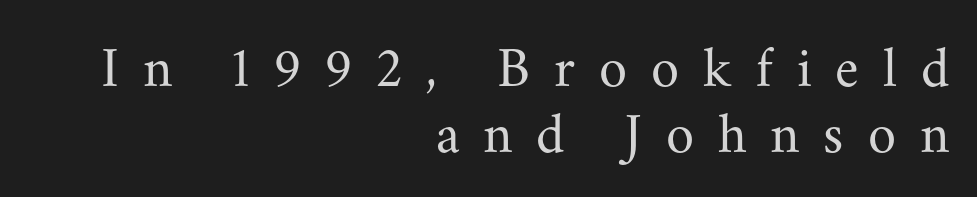
The image shows 57 px regular-weight serif type, upright; set right-aligned, line spacing 1.16x, unusually wide letter spacing (+0.42 em), not underlined; medium stroke contrast and a small x-height.
